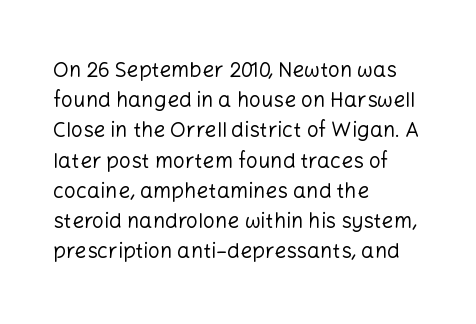
Q: Is the text bold? A: No.
Q: Is the text italic (slanted)? A: No, it is upright.
Q: Is the text underlined? A: No.
Q: How is the paragraph aligned? A: Left-aligned.
Q: Is the spacing between letters normal or unusually wide? A: Normal.
Q: Is the spacing between lines tight, normal or loose? A: Normal.
